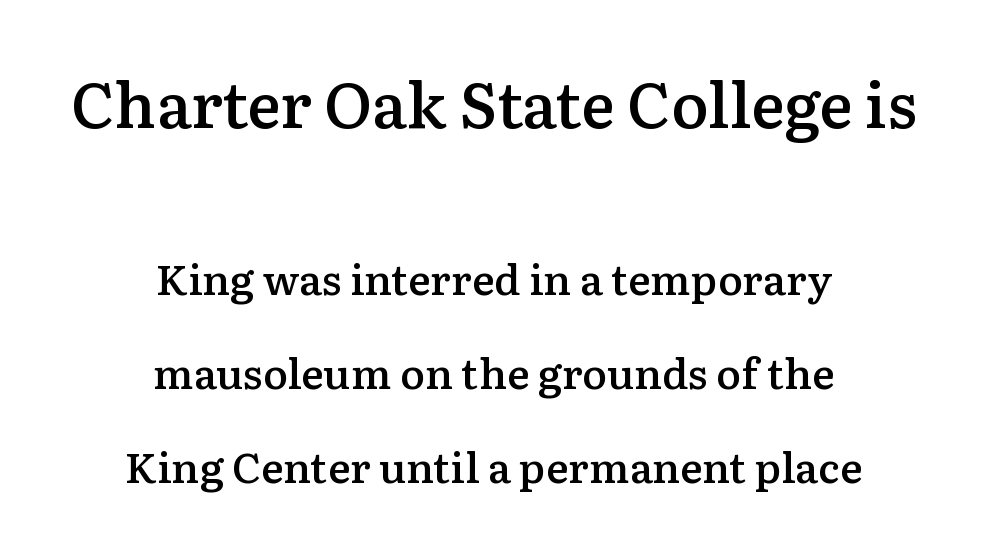
Q: Is the text bold? A: Semi-bold.
Q: Is the text italic (slanted)? A: No, it is upright.
Q: Is the typeface a serif or a sans-serif typeface? A: Serif.
Q: Is the text underlined? A: No.
Q: How is the paragraph aligned? A: Centered.
Q: Is the spacing between letters normal or unusually wide? A: Normal.
Q: Is the spacing between lines tight, normal or loose? A: Loose.
Q: Which block of text is set in a larger size, the first (top) or the second (bottom)? A: The first (top) one.
Q: Width (condensed, normal, or wide)? A: Normal.
Q: Stroke contrast? A: Low.
Q: x-height? A: Medium.
Q: Monospaced? A: No.
